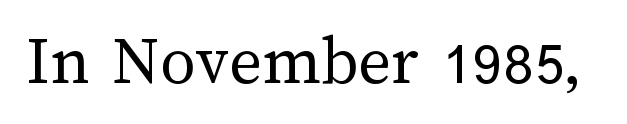
{"italic": "no", "bold": "no", "weight": "regular", "width": "normal", "stroke_contrast": "medium", "x_height": "medium", "monospaced": "no", "underline": "no", "letter_spacing": "normal", "letter_spacing_em": 0.0, "glyph_px": 71}
